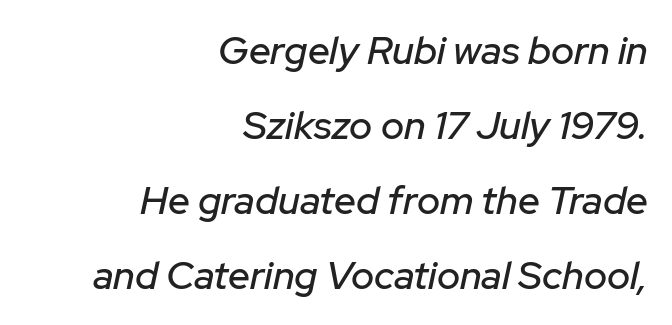
Q: Is the text italic (slanted)? A: Yes, it leans right by about 12 degrees.
Q: Is the text underlined? A: No.
Q: How is the paragraph aligned? A: Right-aligned.
Q: Is the spacing between letters normal or unusually wide? A: Normal.
Q: Is the spacing between lines tight, normal or loose? A: Loose.
Q: Width (condensed, normal, or wide)? A: Normal.
Q: Stroke contrast? A: Low.
Q: x-height? A: Medium.
Q: Monospaced? A: No.
